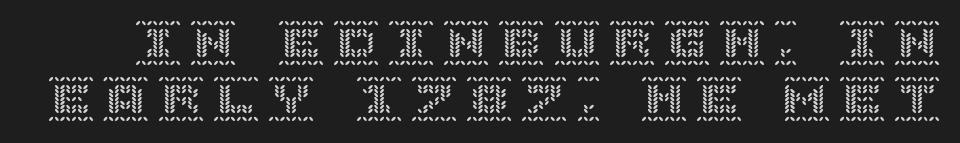
Q: Is the text italic (slanted)? A: No, it is upright.
Q: Is the text underlined? A: No.
Q: Is the spacing between letters normal or unusually wide? A: Unusually wide.
Q: Width (condensed, normal, or wide)? A: Normal.
Q: x-height? A: Large.
